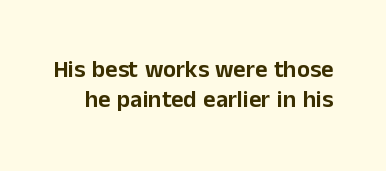
Every stem runs plumb, perpendicular to the baseline. Clear beneath every line of the passage. Observe the ordinary spacing: letters are neighbours, not strangers.
